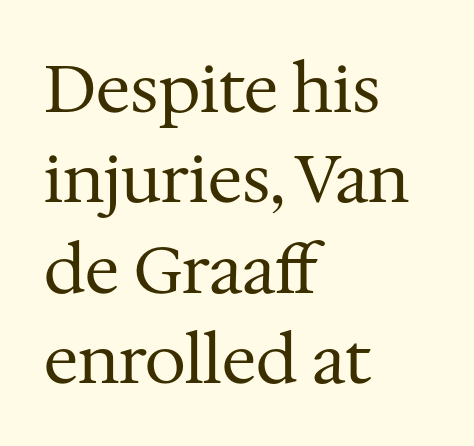
Q: Is the text bold? A: No.
Q: Is the text italic (slanted)? A: No, it is upright.
Q: Is the typeface a serif or a sans-serif typeface? A: Serif.
Q: Is the text underlined? A: No.
Q: How is the paragraph aligned? A: Left-aligned.
Q: Is the spacing between letters normal or unusually wide? A: Normal.
Q: Is the spacing between lines tight, normal or loose? A: Normal.
Q: Width (condensed, normal, or wide)? A: Normal.
Q: Stroke contrast? A: Medium.
Q: x-height? A: Medium.
Q: Monospaced? A: No.
